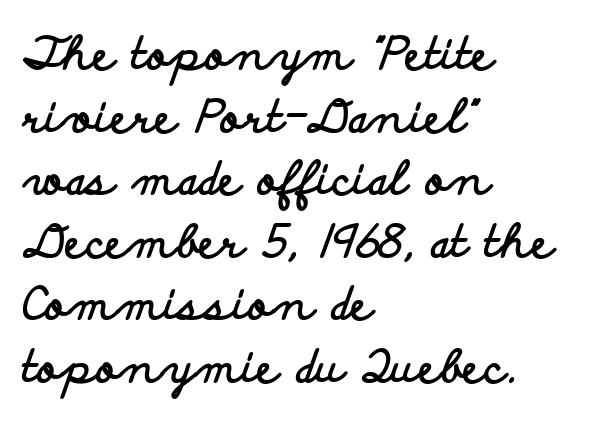
Q: Is the text bold? A: Yes.
Q: Is the text italic (slanted)? A: Yes.
Q: Is the typeface a serif or a sans-serif typeface? A: Sans-serif.
Q: Is the text underlined? A: No.
Q: How is the paragraph aligned? A: Left-aligned.
Q: Is the spacing between letters normal or unusually wide? A: Normal.
Q: Is the spacing between lines tight, normal or loose? A: Normal.
Q: Width (condensed, normal, or wide)? A: Wide.
Q: Stroke contrast? A: Low.
Q: x-height? A: Small.
Q: Monospaced? A: No.
